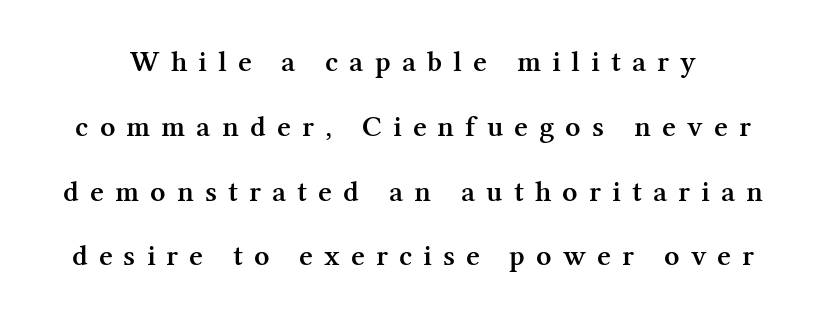
Q: Is the text bold? A: Semi-bold.
Q: Is the text italic (slanted)? A: No, it is upright.
Q: Is the typeface a serif or a sans-serif typeface? A: Serif.
Q: Is the text underlined? A: No.
Q: Is the spacing between letters normal or unusually wide? A: Unusually wide.
Q: Is the spacing between lines tight, normal or loose? A: Loose.
Q: Width (condensed, normal, or wide)? A: Normal.
Q: Stroke contrast? A: Medium.
Q: x-height? A: Medium.
Q: Monospaced? A: No.
